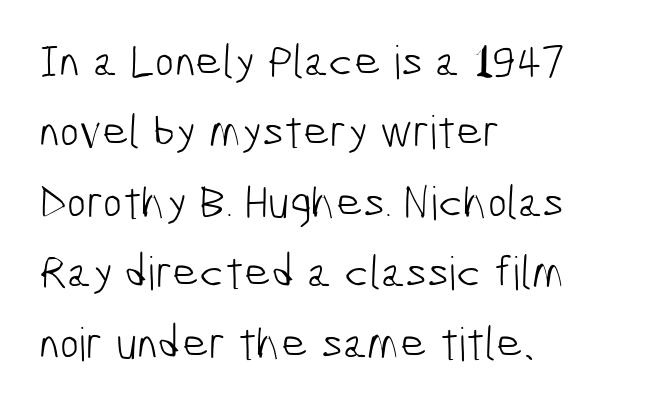
The image shows 46 px light, condensed sans-serif type; set left-aligned, normal line spacing (1.53x), normal letter spacing, not underlined; low stroke contrast and a medium x-height.
